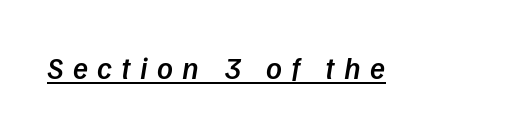
The image shows 31 px semibold sans-serif type; set unusually wide letter spacing (+0.3 em), underlined; low stroke contrast and a medium x-height.
